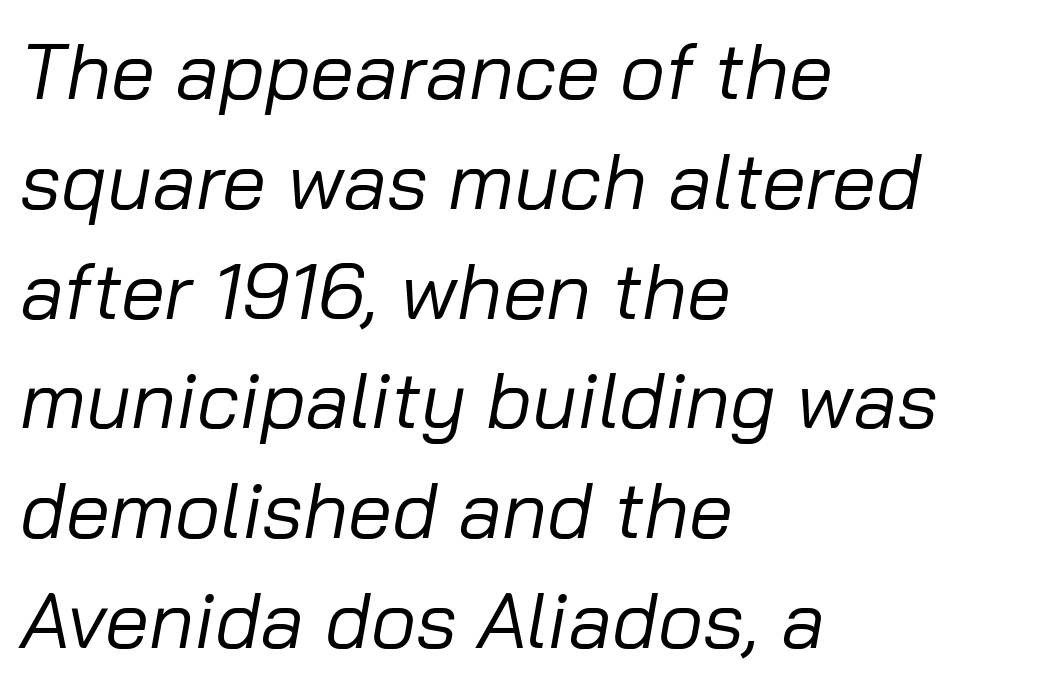
The image shows 79 px regular-weight type, italic (leaning right); set left-aligned, normal line spacing (1.39x), normal letter spacing, not underlined; low stroke contrast and a medium x-height.
